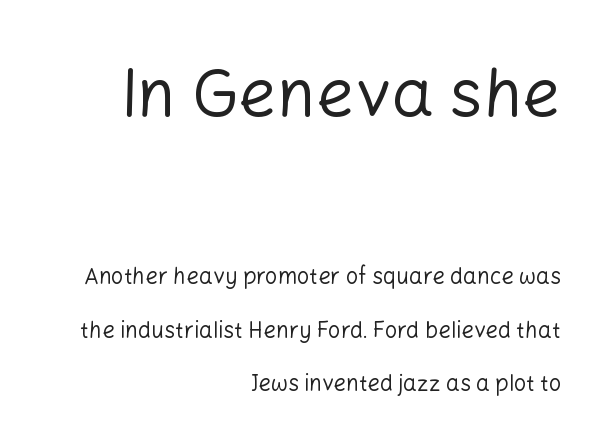
Grotesque or geometric, the face here clearly has no serifs. The letters sit at their default tracking, neither squeezed nor spread. Line spacing here is loose. The face used here appears at its bigger size in the upper chunk. Descenders are the only things crossing below the line. Letters have the restrained weight of plain body copy at most.
